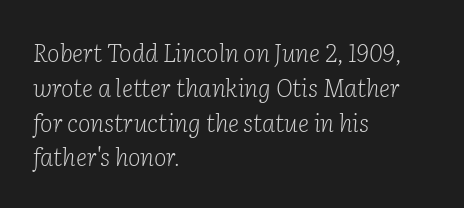
The specimen omits any rule beneath the text block's lines. Tracking here is standard; glyphs follow each other at the usual distance. On a weight scale, this lands at 450 or below. The typesetter chose a ragged-right arrangement here.
